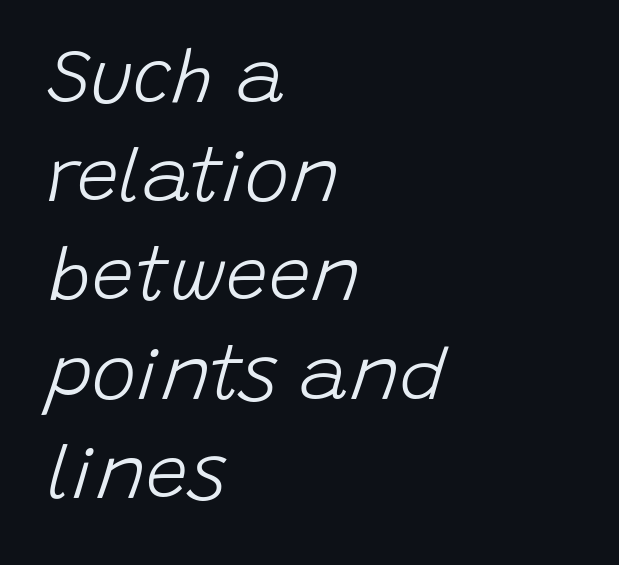
The image shows 75 px light type, italic (leaning right); set left-aligned, normal line spacing (1.32x), normal letter spacing, not underlined; low stroke contrast and a large x-height.
